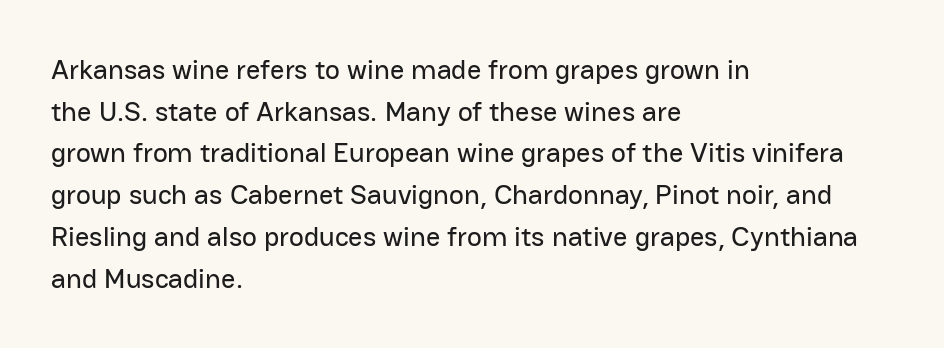
Q: Is the text italic (slanted)? A: No, it is upright.
Q: Is the typeface a serif or a sans-serif typeface? A: Sans-serif.
Q: Is the text underlined? A: No.
Q: How is the paragraph aligned? A: Left-aligned.
Q: Is the spacing between letters normal or unusually wide? A: Normal.
Q: Is the spacing between lines tight, normal or loose? A: Normal.
Q: Width (condensed, normal, or wide)? A: Normal.
Q: Stroke contrast? A: Low.
Q: x-height? A: Medium.
Q: Monospaced? A: No.
